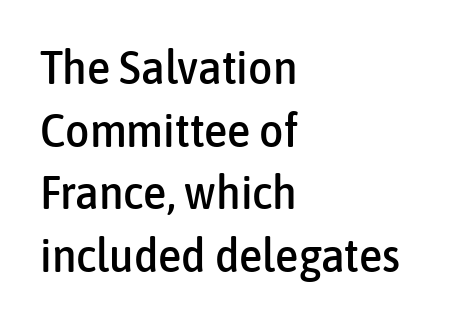
{"serif": "no", "italic": "no", "width": "condensed", "stroke_contrast": "low", "x_height": "medium", "monospaced": "no", "underline": "no", "align": "left", "line_spacing": "normal", "line_spacing_ratio": 1.33, "letter_spacing": "normal", "letter_spacing_em": 0.0, "glyph_px": 47}
